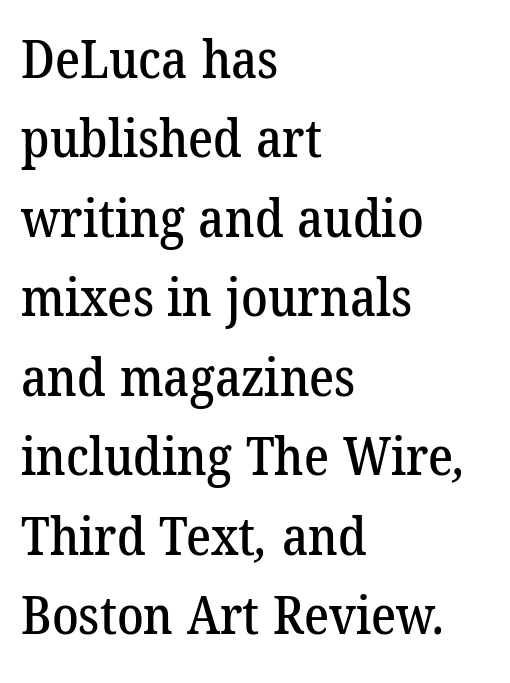
The image shows 53 px serif type; set left-aligned, normal line spacing (1.5x), normal letter spacing, not underlined; low stroke contrast and a medium x-height.
